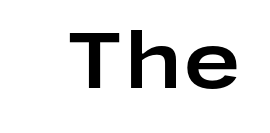
Is the letter spacing exaggerated? No — it looks like the ordinary default. No word sits above an underline. Rendered with straight, roman letterforms. The text was rendered using a sans face with plain stroke endings.
